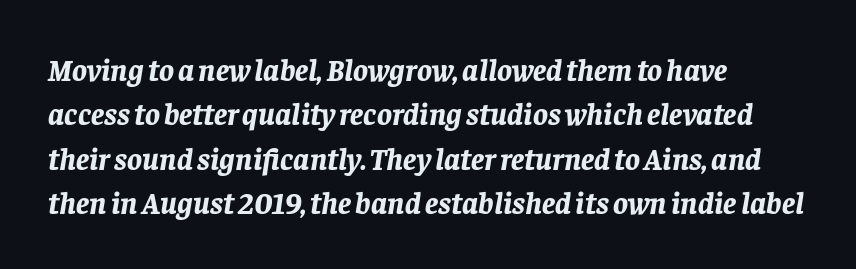
The zone under the glyphs is completely vacant. Evenly set lines give the paragraph a standard silhouette. Posture: slanted. This sample has the flowing, uneven cadence of proportional lettering. Letter spacing: default. These lines stack with their left ends in a neat column.
